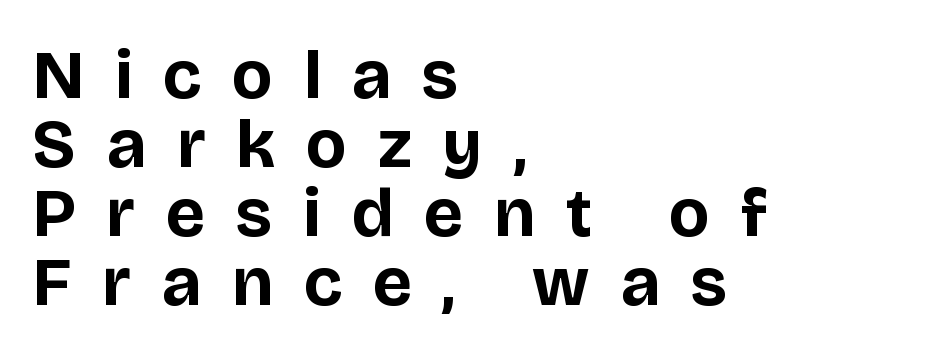
The zone under the glyphs is completely vacant. Students, note that the glyphs here are deliberately spaced far apart. Every row of glyphs begins at an identical x-position on the left. Leading is clearly below the norm, producing a dense column. This is sans-serif lettering, the kind often seen on screens and signage.
